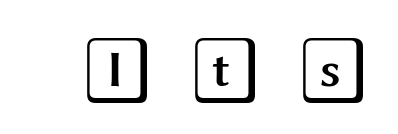
{"italic": "no", "width": "wide", "x_height": "large", "underline": "no", "letter_spacing": "wide", "letter_spacing_em": 0.49, "glyph_px": 68}
